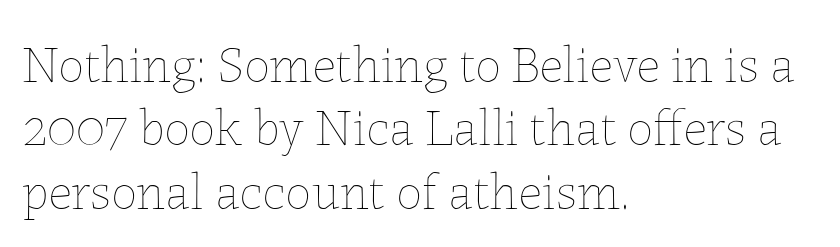
Q: Is the text bold? A: No.
Q: Is the text italic (slanted)? A: No, it is upright.
Q: Is the text underlined? A: No.
Q: How is the paragraph aligned? A: Left-aligned.
Q: Is the spacing between letters normal or unusually wide? A: Normal.
Q: Width (condensed, normal, or wide)? A: Normal.
Q: Stroke contrast? A: Low.
Q: x-height? A: Medium.
Q: Monospaced? A: No.
